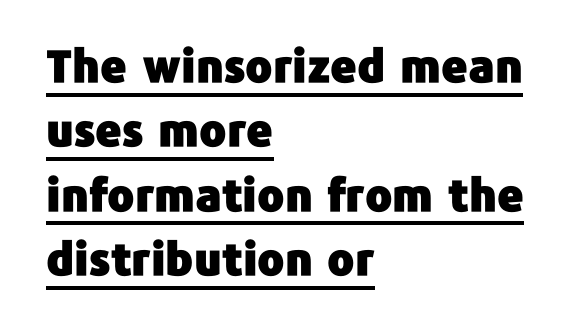
Q: Is the text italic (slanted)? A: No, it is upright.
Q: Is the typeface a serif or a sans-serif typeface? A: Sans-serif.
Q: Is the text underlined? A: Yes.
Q: How is the paragraph aligned? A: Left-aligned.
Q: Is the spacing between letters normal or unusually wide? A: Normal.
Q: Is the spacing between lines tight, normal or loose? A: Normal.
Q: Width (condensed, normal, or wide)? A: Normal.
Q: Stroke contrast? A: Low.
Q: x-height? A: Medium.
Q: Monospaced? A: No.
